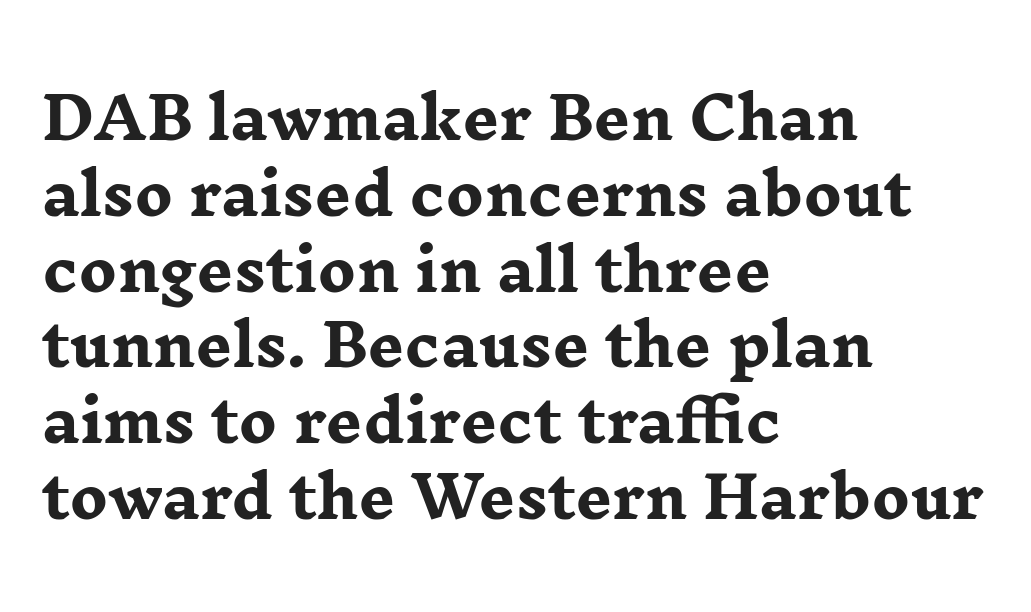
The image shows 57 px heavy, wide serif type, upright; set left-aligned, normal line spacing (1.33x), normal letter spacing, not underlined; low stroke contrast and a medium x-height.
